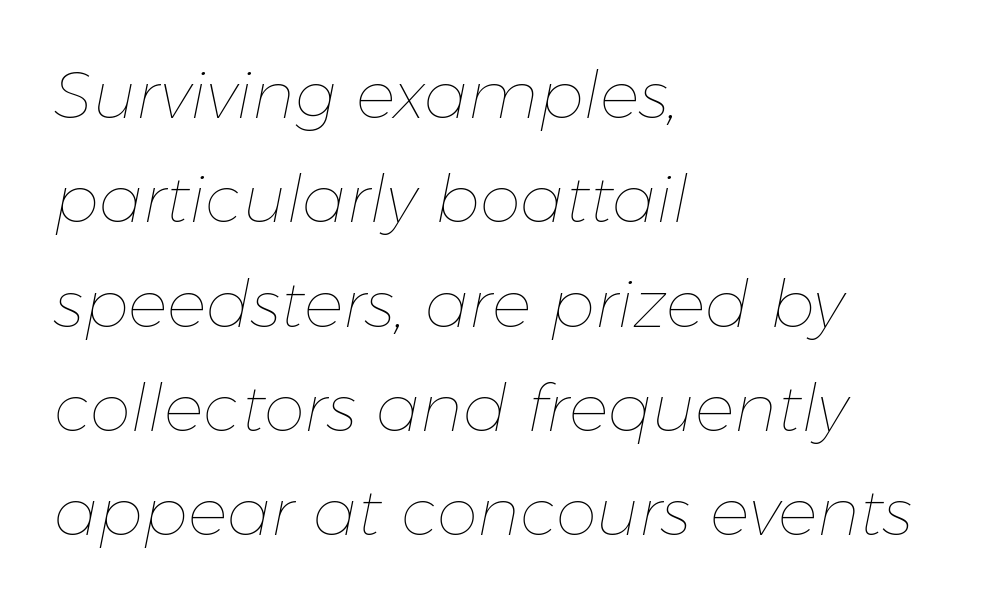
The image shows 66 px thin type, italic (leaning right); set left-aligned, normal line spacing (1.58x), normal letter spacing, not underlined; low stroke contrast and a medium x-height.
